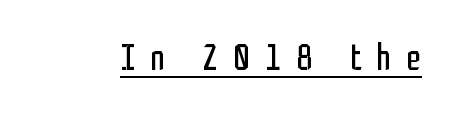
The image shows 37 px regular-weight, condensed sans-serif type, upright; set unusually wide letter spacing (+0.42 em), underlined; low stroke contrast and a medium x-height.
